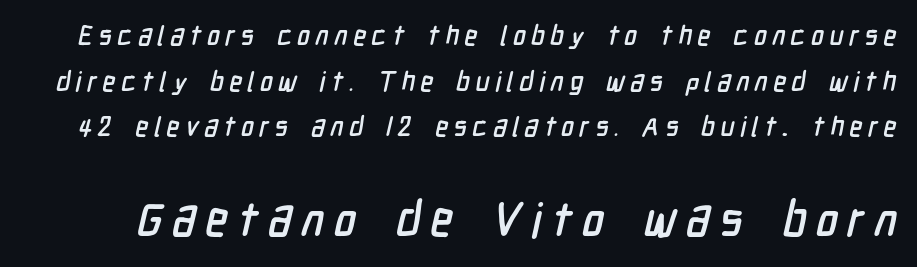
The image shows 47 px condensed sans-serif type; set normal line spacing (1.69x), unusually wide letter spacing (+0.2 em), not underlined; the second (bottom) block is 1.74x larger; low stroke contrast and a medium x-height.
